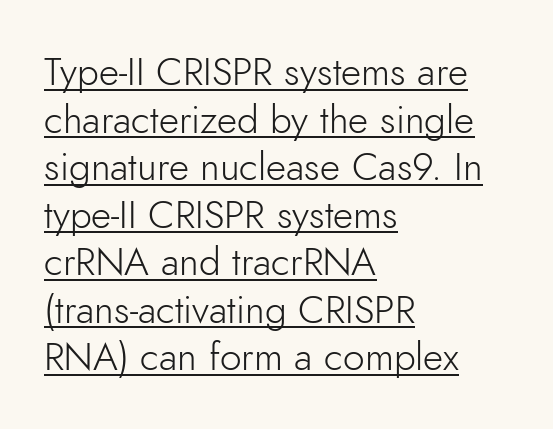
Compared with typical body copy, the letter spacing here is the same. A rule runs beneath these lines of type. The passage shown is not bold in any degree. This is roman type, the default non-slanted kind.
